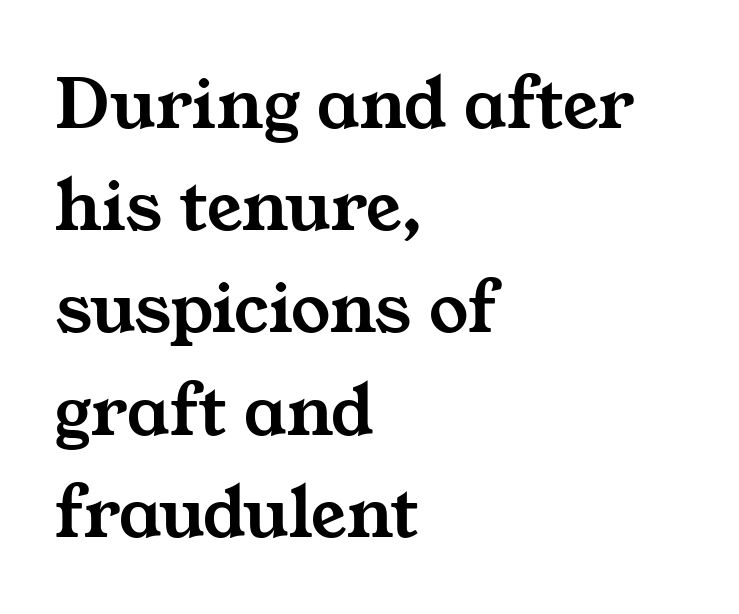
This sample has the flowing, uneven cadence of proportional lettering. Underline: absent. Spacing between characters is what you'd get straight out of the box. Compared with a centered layout, this one pins lines to the left instead. Small tapered or slab feet sit at the stroke ends, so this counts as serif. The rows are spaced the way most documents space them.
